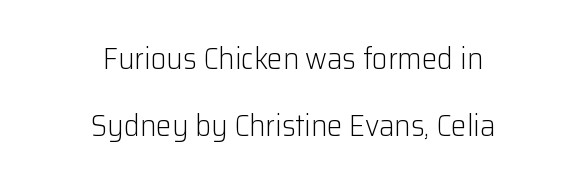
{"serif": "no", "italic": "no", "bold": "no", "weight": "light", "width": "normal", "stroke_contrast": "low", "x_height": "medium", "monospaced": "no", "underline": "no", "align": "center", "line_spacing": "loose", "line_spacing_ratio": 2.15, "letter_spacing": "normal", "letter_spacing_em": 0.0, "glyph_px": 31}
